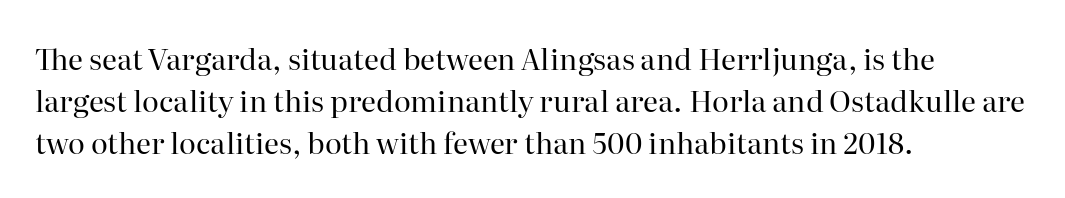
Q: Is the text bold? A: No.
Q: Is the text italic (slanted)? A: No, it is upright.
Q: Is the typeface a serif or a sans-serif typeface? A: Serif.
Q: Is the text underlined? A: No.
Q: How is the paragraph aligned? A: Left-aligned.
Q: Is the spacing between letters normal or unusually wide? A: Normal.
Q: Is the spacing between lines tight, normal or loose? A: Normal.
Q: Width (condensed, normal, or wide)? A: Normal.
Q: Stroke contrast? A: High.
Q: x-height? A: Medium.
Q: Monospaced? A: No.
